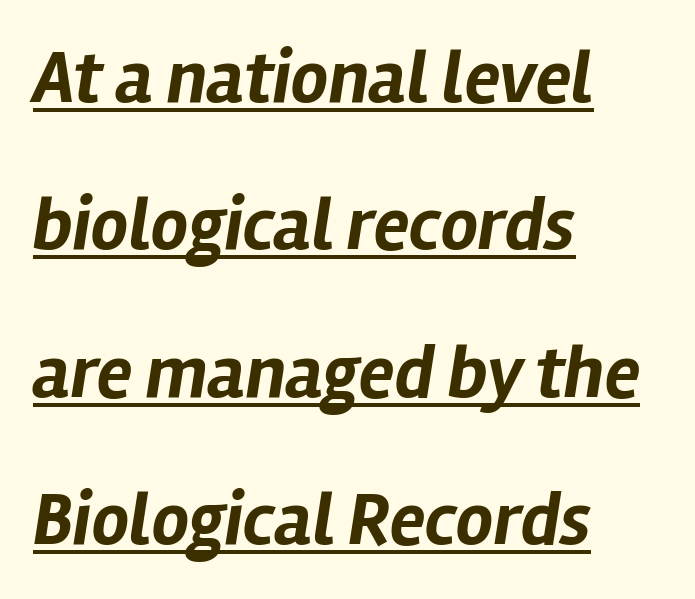
The image shows 74 px bold type, italic (leaning right); set left-aligned, loose line spacing (1.99x), normal letter spacing, underlined; low stroke contrast and a medium x-height.
